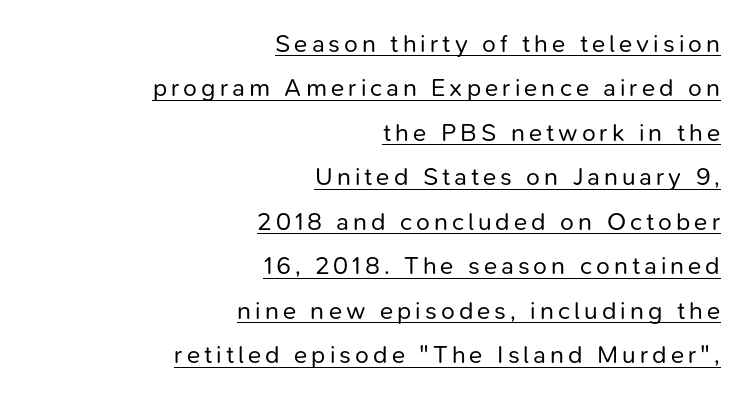
Q: Is the text bold? A: No.
Q: Is the text italic (slanted)? A: No, it is upright.
Q: Is the text underlined? A: Yes.
Q: How is the paragraph aligned? A: Right-aligned.
